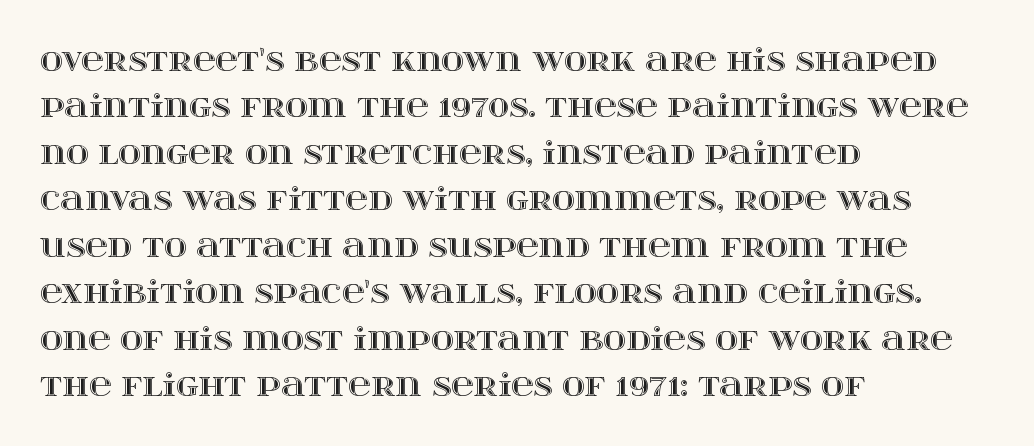
Q: Is the text italic (slanted)? A: No, it is upright.
Q: Is the text underlined? A: No.
Q: How is the paragraph aligned? A: Left-aligned.
Q: Is the spacing between letters normal or unusually wide? A: Normal.
Q: Is the spacing between lines tight, normal or loose? A: Normal.
Q: Width (condensed, normal, or wide)? A: Wide.
Q: x-height? A: Large.
Q: Monospaced? A: No.
